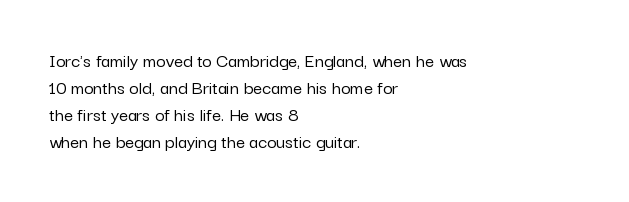
The image shows 20 px text type, upright; set left-aligned, normal line spacing (1.35x), normal letter spacing, not underlined.
